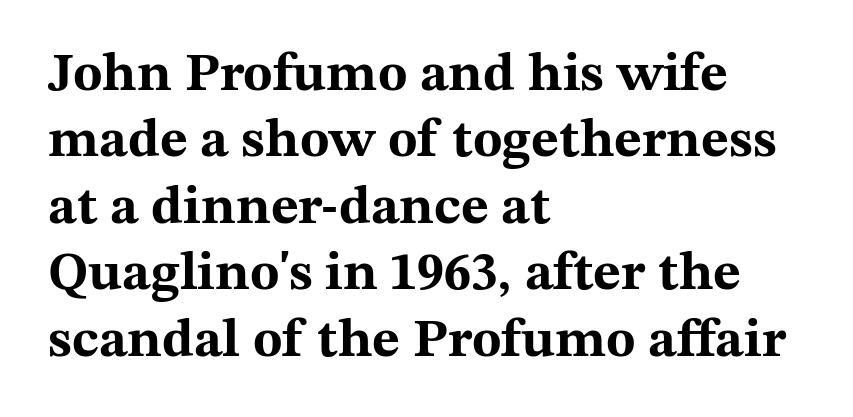
{"serif": "yes", "italic": "no", "bold": "yes", "weight": "bold", "width": "wide", "stroke_contrast": "medium", "x_height": "medium", "monospaced": "no", "underline": "no", "align": "left", "line_spacing_ratio": 1.23, "letter_spacing": "normal", "letter_spacing_em": 0.0, "glyph_px": 54}
